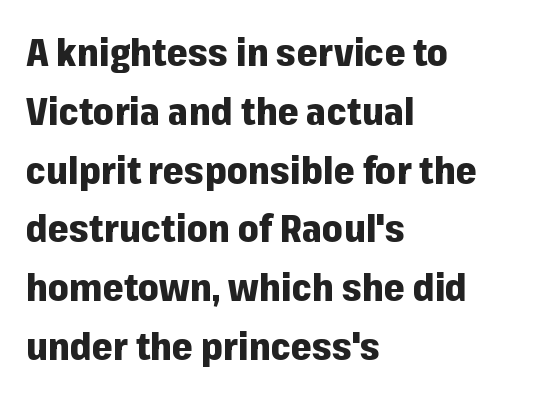
{"serif": "no", "italic": "no", "bold": "yes", "weight": "heavy", "width": "normal", "stroke_contrast": "low", "x_height": "medium", "monospaced": "no", "underline": "no", "align": "left", "line_spacing": "normal", "line_spacing_ratio": 1.59, "letter_spacing": "normal", "letter_spacing_em": 0.0, "glyph_px": 37}
